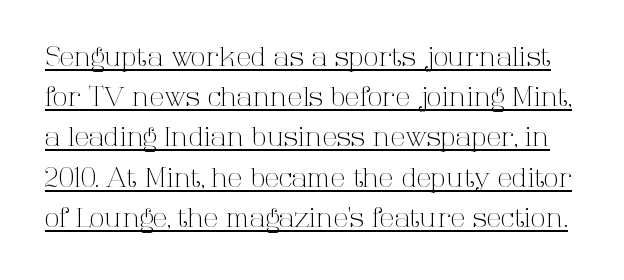
Q: Is the text bold? A: No.
Q: Is the text italic (slanted)? A: No, it is upright.
Q: Is the text underlined? A: Yes.
Q: Is the spacing between letters normal or unusually wide? A: Normal.
Q: Is the spacing between lines tight, normal or loose? A: Normal.
